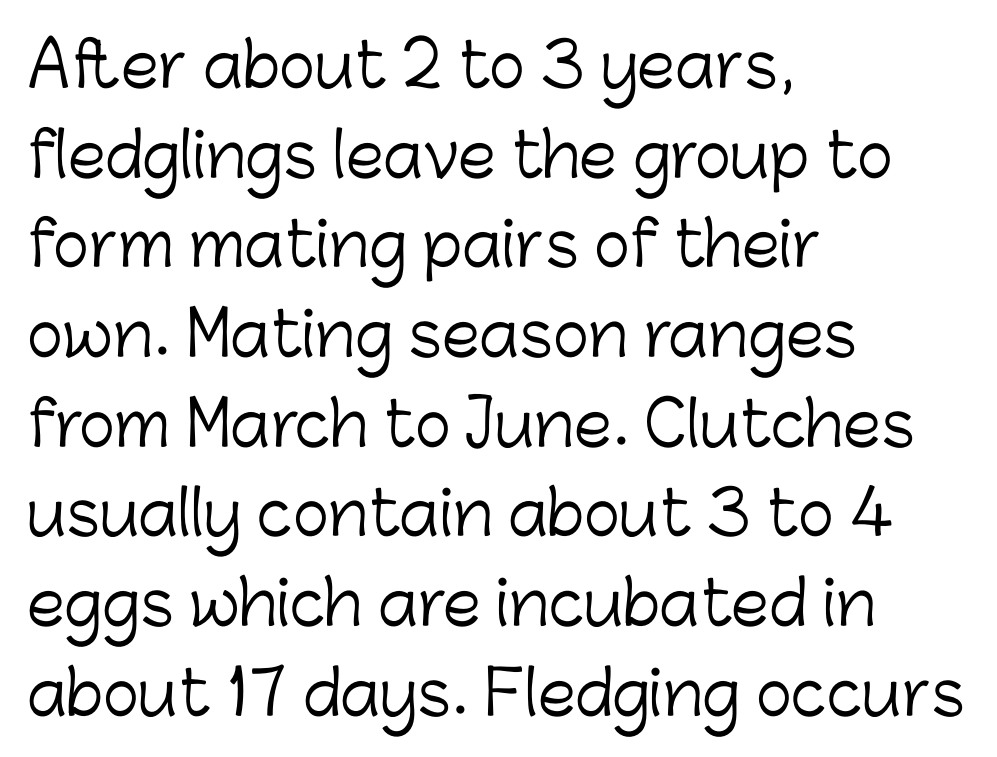
{"serif": "no", "italic": "no", "bold": "no", "weight": "light", "width": "normal", "stroke_contrast": "low", "x_height": "medium", "monospaced": "no", "underline": "no", "align": "left", "line_spacing": "normal", "line_spacing_ratio": 1.47, "letter_spacing": "normal", "letter_spacing_em": 0.0, "glyph_px": 61}
